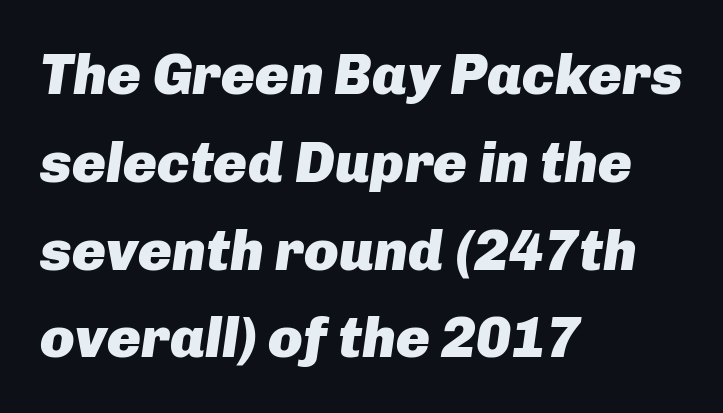
Is the letter spacing exaggerated? No — it looks like the ordinary default. Here the designer chose a conventional face with non-uniform glyph widths. There's an unmistakable incline to the writing here. Reading down the column, the eye jumps a familiar distance to each next line.
